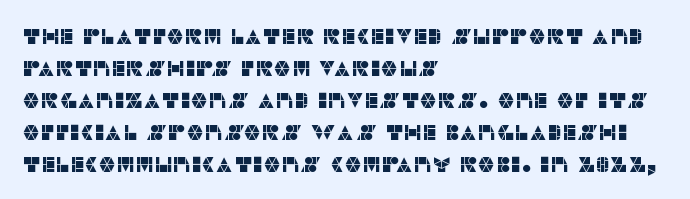
Q: Is the text italic (slanted)? A: No, it is upright.
Q: Is the text underlined? A: No.
Q: How is the paragraph aligned? A: Left-aligned.
Q: Is the spacing between letters normal or unusually wide? A: Normal.
Q: Is the spacing between lines tight, normal or loose? A: Normal.
